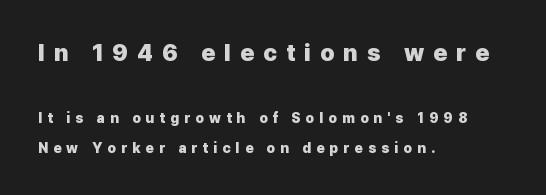
Q: Is the text bold? A: Yes.
Q: Is the text italic (slanted)? A: No, it is upright.
Q: Is the text underlined? A: No.
Q: How is the paragraph aligned? A: Left-aligned.
Q: Is the spacing between letters normal or unusually wide? A: Unusually wide.
Q: Is the spacing between lines tight, normal or loose? A: Loose.
Q: Which block of text is set in a larger size, the first (top) or the second (bottom)? A: The first (top) one.
